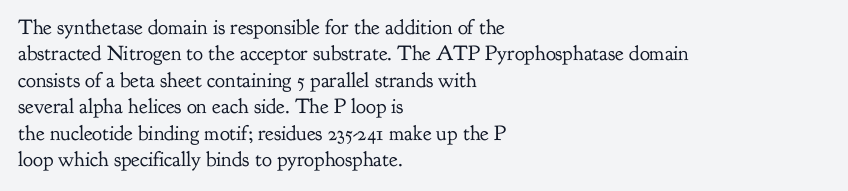
The rendering uses a moderate line-height, typical for paragraphs. Only glyphs here, with clear space below each row. The passage is arranged the way most books set body copy — flush left. Spacing between characters is what you'd get straight out of the box.
